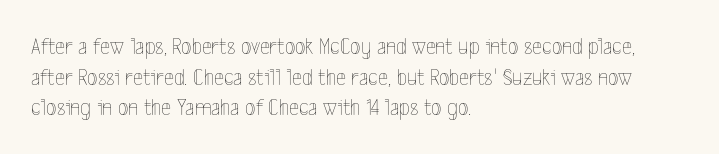
The image shows 24 px text type, upright; set left-aligned, normal line spacing (1.28x), normal letter spacing, not underlined.
